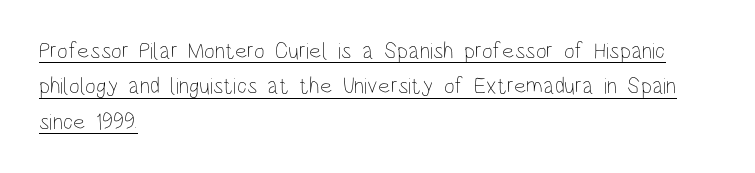
The image shows 23 px text type, upright; set left-aligned, normal line spacing (1.54x), normal letter spacing, underlined.
